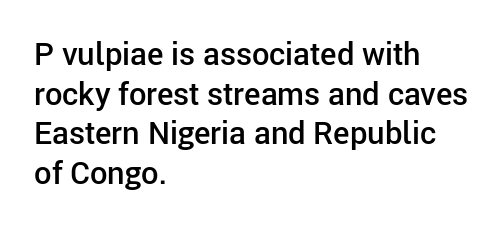
The image shows 31 px semibold sans-serif type, upright; set left-aligned, normal line spacing (1.28x), normal letter spacing, not underlined; low stroke contrast and a medium x-height.
